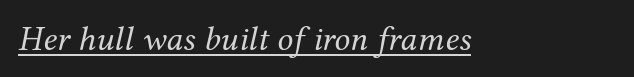
{"serif": "yes", "italic": "yes", "lean": "right", "slant_degrees": 12, "bold": "no", "weight": "regular", "width": "normal", "stroke_contrast": "medium", "x_height": "medium", "monospaced": "no", "underline": "yes", "letter_spacing": "normal", "letter_spacing_em": 0.0, "glyph_px": 35}
